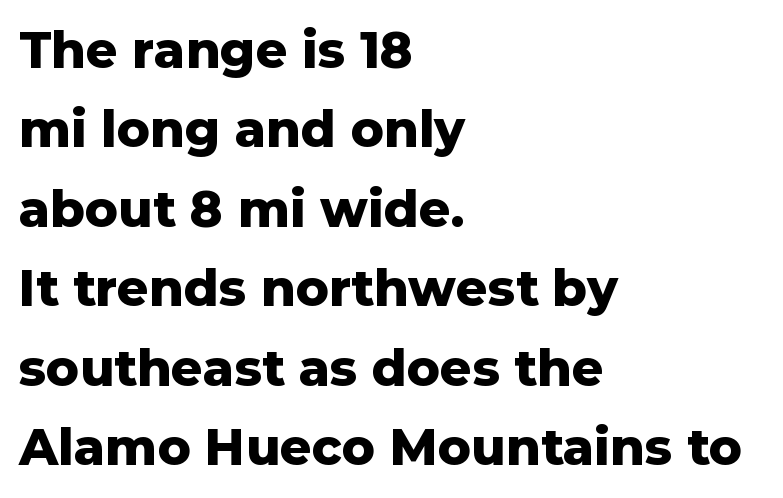
The image shows 50 px heavy sans-serif type, upright; set left-aligned, normal line spacing (1.59x), normal letter spacing, not underlined; low stroke contrast and a medium x-height.
